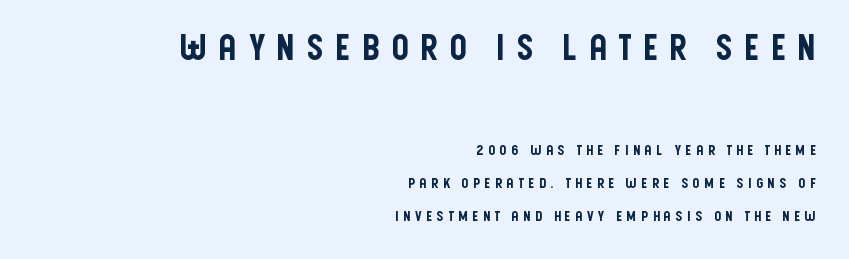
Q: Is the text italic (slanted)? A: No, it is upright.
Q: Is the typeface a serif or a sans-serif typeface? A: Sans-serif.
Q: Is the text underlined? A: No.
Q: How is the paragraph aligned? A: Right-aligned.
Q: Is the spacing between letters normal or unusually wide? A: Unusually wide.
Q: Is the spacing between lines tight, normal or loose? A: Loose.
Q: Which block of text is set in a larger size, the first (top) or the second (bottom)? A: The first (top) one.
Q: Width (condensed, normal, or wide)? A: Condensed.
Q: Stroke contrast? A: Low.
Q: x-height? A: Large.
Q: Monospaced? A: No.
